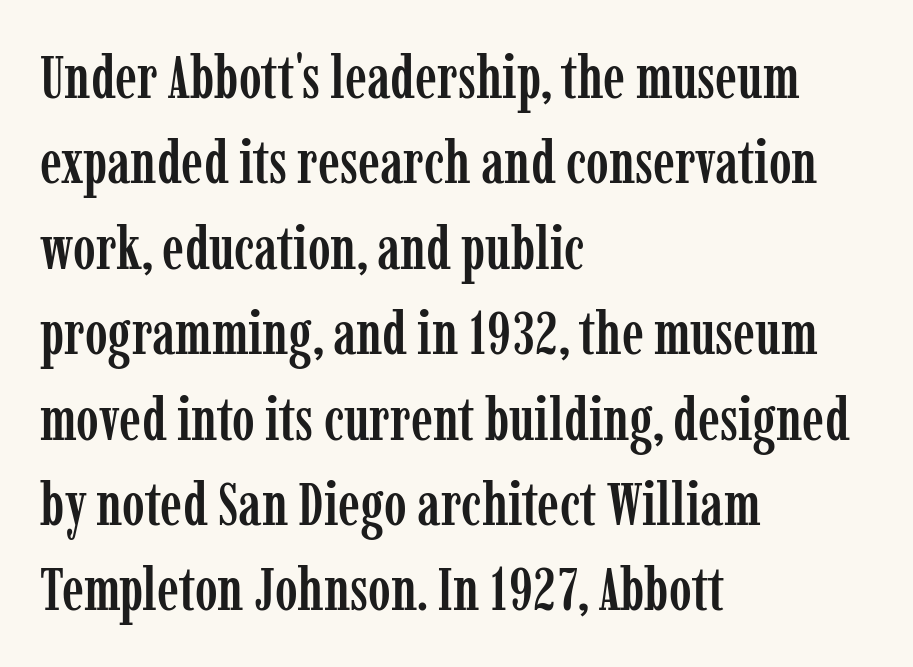
Posture: upright roman. Is this a fixed-width face? No — the glyphs have proportional, varying widths. These lines stack with their left ends in a neat column. These lines are composed in type with serifs. Compared with typical body copy, the letter spacing here is the same. These lines sit exactly where default settings would place them.
